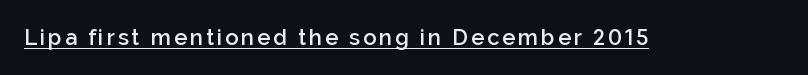
{"italic": "no", "bold": "semi", "underline": "yes", "glyph_px": 22}
